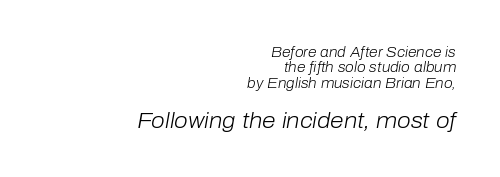
The image shows 22 px text type, italic (leaning right); set right-aligned, tight line spacing (1.1x), normal letter spacing, not underlined; the second (bottom) block is 1.57x larger.
